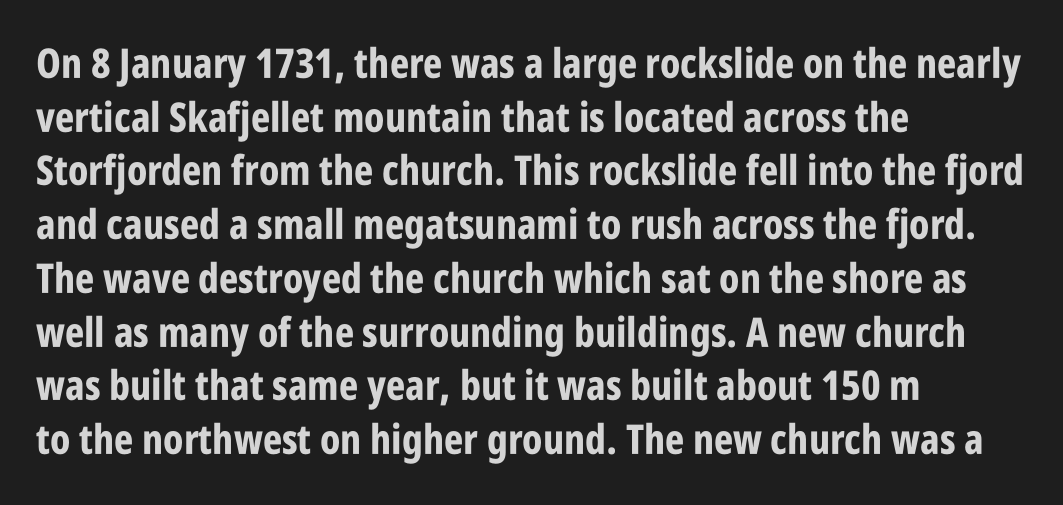
The image shows 41 px bold, condensed sans-serif type, upright; set left-aligned, normal line spacing (1.31x), normal letter spacing, not underlined; low stroke contrast and a large x-height.
